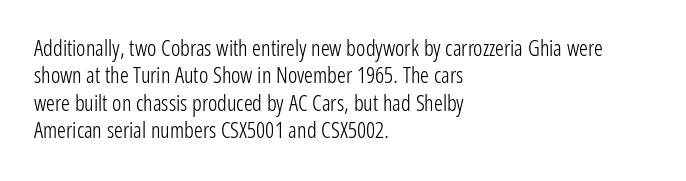
{"italic": "no", "bold": "no", "underline": "no", "align": "left", "line_spacing_ratio": 1.24, "letter_spacing": "normal", "letter_spacing_em": 0.0, "glyph_px": 22}
